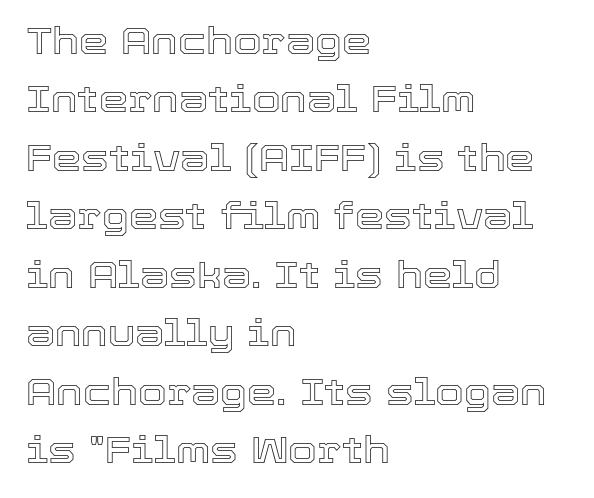
Rendered with straight, roman letterforms. Anything drawn beneath the words? Only blank space. Inter-character spacing is left at the font's built-in metrics. These lines stack with their left ends in a neat column. The designer left line spacing at the default. Varying glyph widths throughout — classic text-font behaviour.
